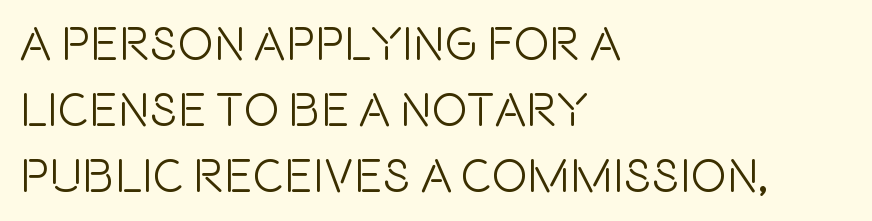
Descenders hang freely into open space. This rendering employs a face without finishing strokes, i.e., a sans-serif. The line texture is even and compact thanks to regular tracking. The rendering uses a moderate line-height, typical for paragraphs. Left-aligned paragraph, ragged on the right. Tall strokes in this sample are plumb rather than angled.
